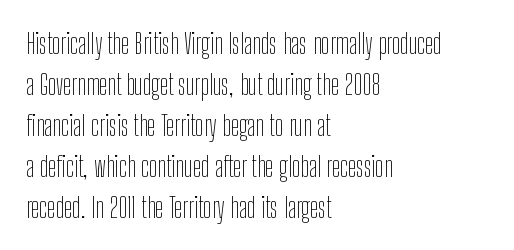
Q: Is the text bold? A: No.
Q: Is the text italic (slanted)? A: No, it is upright.
Q: Is the typeface a serif or a sans-serif typeface? A: Sans-serif.
Q: Is the text underlined? A: No.
Q: How is the paragraph aligned? A: Left-aligned.
Q: Is the spacing between letters normal or unusually wide? A: Normal.
Q: Is the spacing between lines tight, normal or loose? A: Normal.
Q: Width (condensed, normal, or wide)? A: Condensed.
Q: Stroke contrast? A: Low.
Q: x-height? A: Medium.
Q: Monospaced? A: No.
